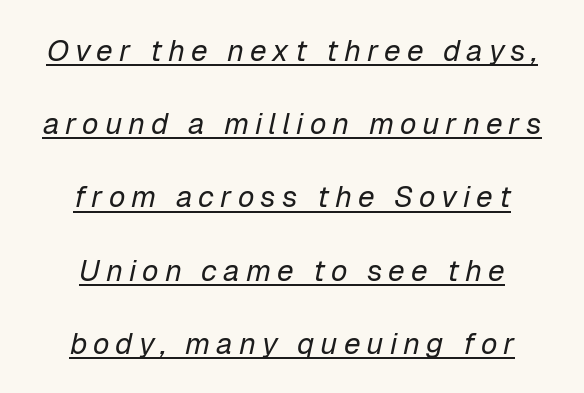
{"italic": "yes", "lean": "right", "slant_degrees": 12, "bold": "no", "weight": "regular", "width": "normal", "stroke_contrast": "low", "x_height": "medium", "monospaced": "no", "underline": "yes", "align": "center", "line_spacing": "loose", "line_spacing_ratio": 2.44, "letter_spacing": "wide", "letter_spacing_em": 0.2, "glyph_px": 30}
